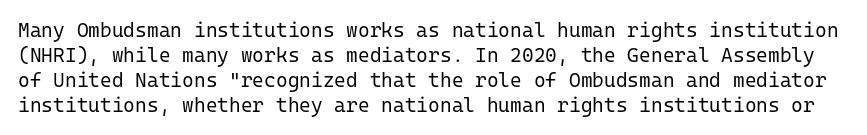
Q: Is the text bold? A: No.
Q: Is the text italic (slanted)? A: No, it is upright.
Q: Is the text underlined? A: No.
Q: Is the spacing between letters normal or unusually wide? A: Normal.
Q: Is the spacing between lines tight, normal or loose? A: Normal.
